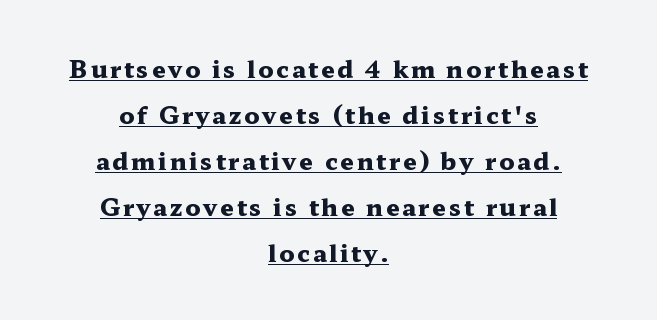
Q: Is the text bold? A: Yes.
Q: Is the text italic (slanted)? A: No, it is upright.
Q: Is the text underlined? A: Yes.
Q: How is the paragraph aligned? A: Centered.
Q: Is the spacing between lines tight, normal or loose? A: Loose.
